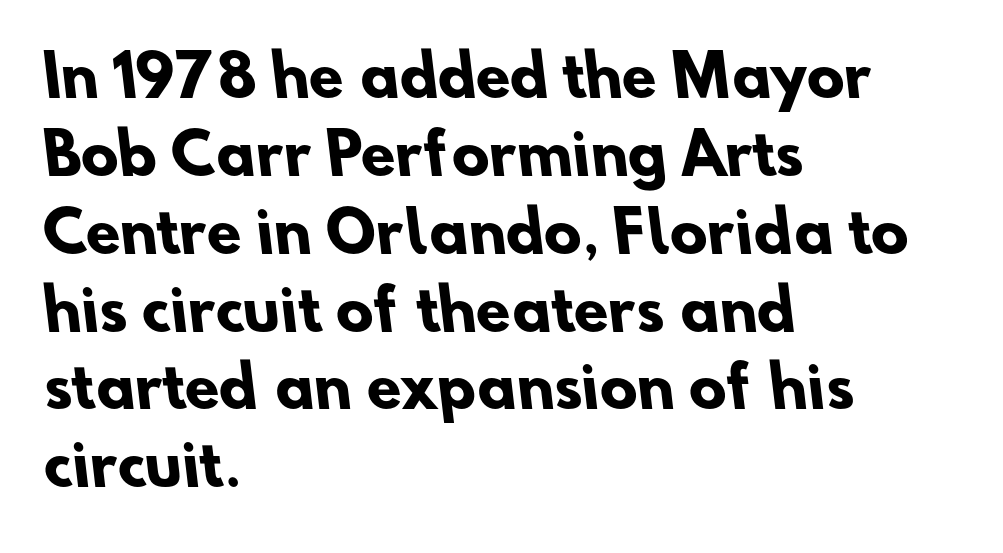
{"serif": "no", "bold": "yes", "weight": "heavy", "width": "normal", "stroke_contrast": "low", "x_height": "small", "monospaced": "no", "underline": "no", "align": "left", "line_spacing": "normal", "line_spacing_ratio": 1.39, "letter_spacing": "normal", "letter_spacing_em": 0.0, "glyph_px": 56}
